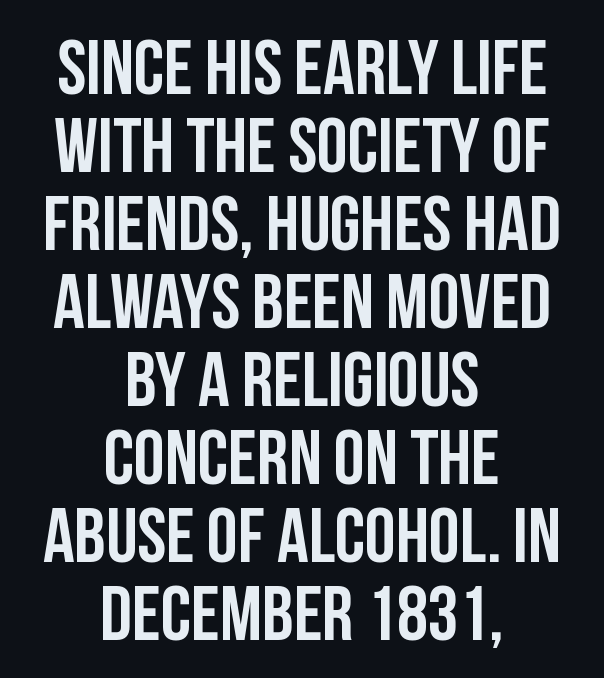
{"serif": "no", "italic": "no", "width": "condensed", "stroke_contrast": "low", "x_height": "large", "monospaced": "no", "underline": "no", "align": "center", "line_spacing": "tight", "line_spacing_ratio": 1.0, "letter_spacing": "normal", "letter_spacing_em": 0.0, "glyph_px": 78}
